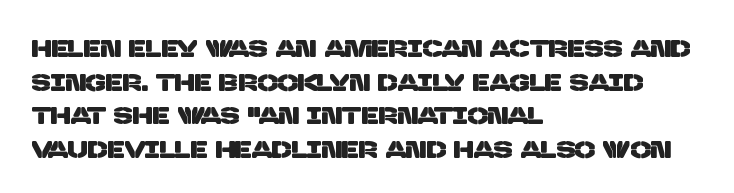
The image shows 24 px text type; set left-aligned, normal line spacing (1.4x), normal letter spacing, not underlined.
